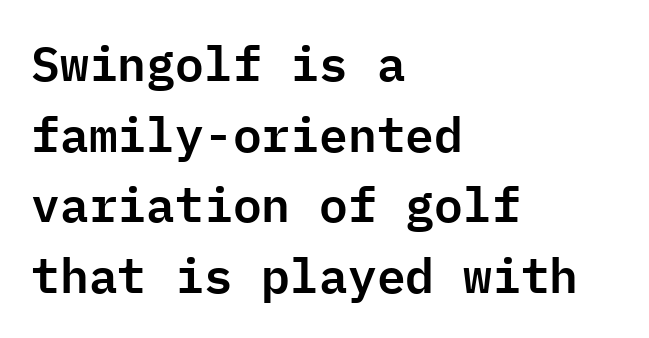
The image shows 48 px sans-serif type, upright, monospaced; set left-aligned, normal line spacing (1.47x), normal letter spacing, not underlined; low stroke contrast and a medium x-height.
